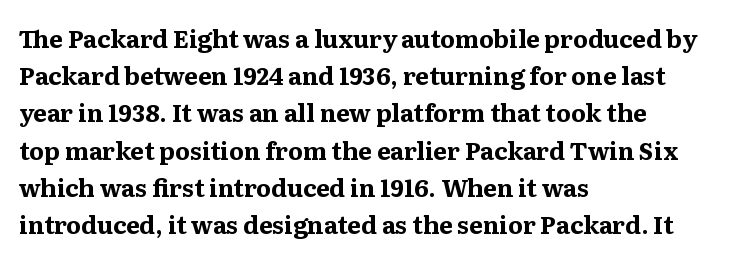
Q: Is the text bold? A: Yes.
Q: Is the text italic (slanted)? A: No, it is upright.
Q: Is the text underlined? A: No.
Q: How is the paragraph aligned? A: Left-aligned.
Q: Is the spacing between letters normal or unusually wide? A: Normal.
Q: Is the spacing between lines tight, normal or loose? A: Normal.
